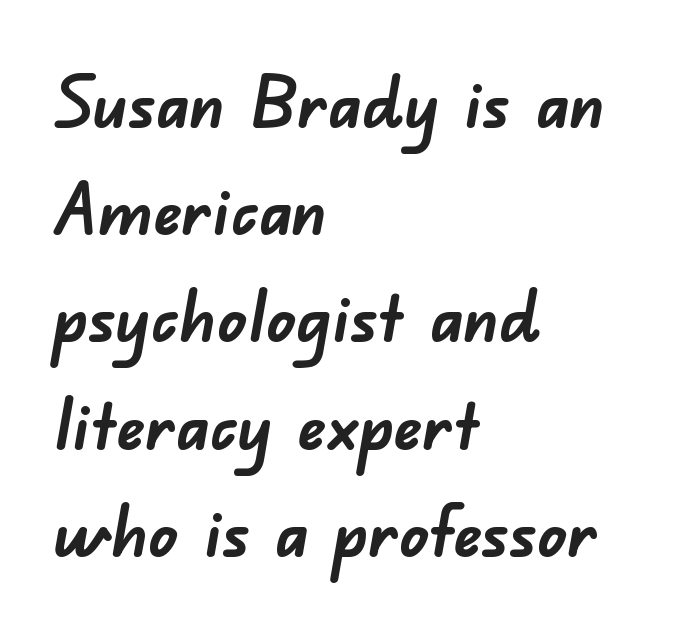
The image shows 71 px semibold sans-serif type; set left-aligned, normal line spacing (1.51x), normal letter spacing, not underlined; low stroke contrast and a small x-height.
